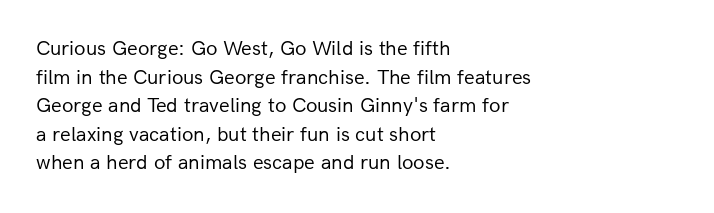
The image shows 21 px text type, upright; set left-aligned, normal line spacing (1.36x), normal letter spacing, not underlined.
